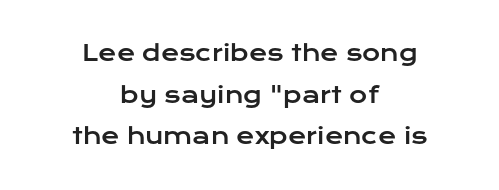
Q: Is the text italic (slanted)? A: No, it is upright.
Q: Is the text underlined? A: No.
Q: How is the paragraph aligned? A: Centered.
Q: Is the spacing between letters normal or unusually wide? A: Normal.
